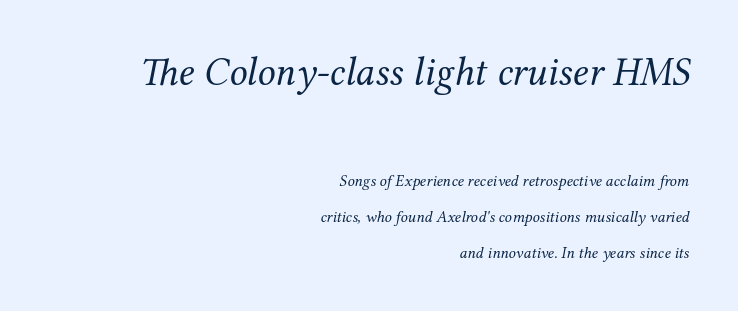
The upper block of text is set noticeably larger than the block beneath it. Compared with typical body copy, the letter spacing here is the same. The ragged edge is on the left, which tells us the setting is flush right. A typesetter would call this proportional, since set widths differ per character. Compared with typical paragraphs, the rows here are farther apart. You can tell it's italic because the verticals aren't actually vertical.
